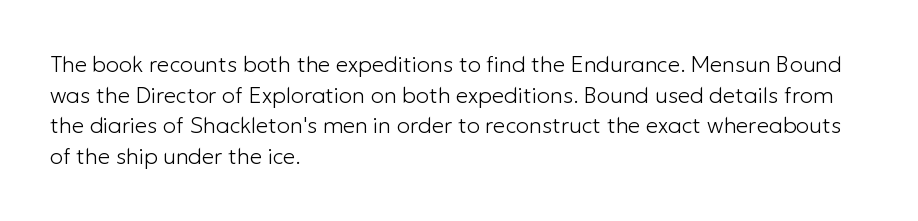
The image shows 22 px text type, upright; set left-aligned, normal line spacing (1.39x), normal letter spacing, not underlined.
